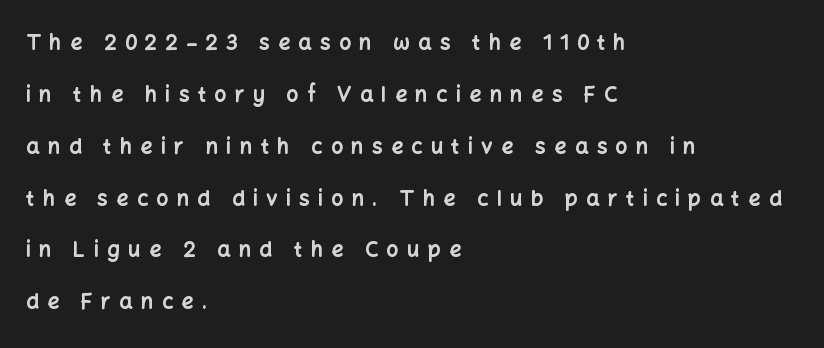
Widely set lines give the paragraph a tall, airy silhouette. The paragraph has a hard left edge and a soft right edge. Tracking here is generous; glyphs stand well apart from one another. A roman cut, with each character standing at attention.
